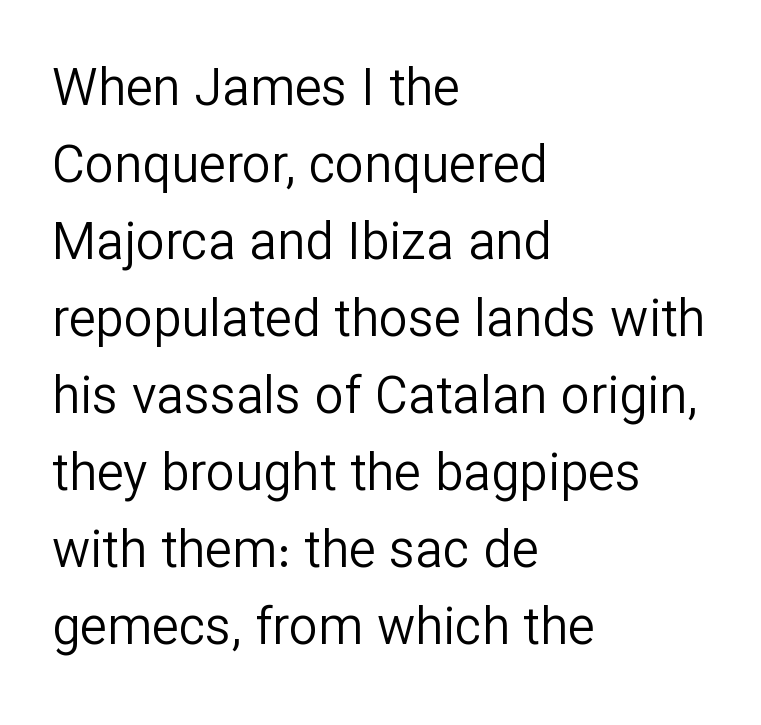
{"serif": "no", "italic": "no", "bold": "no", "weight": "regular", "width": "normal", "stroke_contrast": "low", "x_height": "medium", "monospaced": "no", "underline": "no", "align": "left", "line_spacing": "normal", "line_spacing_ratio": 1.51, "letter_spacing": "normal", "letter_spacing_em": 0.0, "glyph_px": 51}
